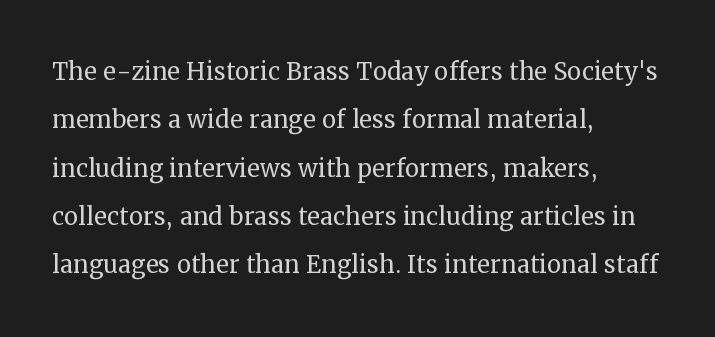
{"serif": "yes", "italic": "no", "bold": "no", "weight": "regular", "width": "normal", "stroke_contrast": "medium", "x_height": "medium", "monospaced": "no", "underline": "no", "align": "left", "line_spacing": "normal", "line_spacing_ratio": 1.51, "letter_spacing": "normal", "letter_spacing_em": 0.0, "glyph_px": 32}
